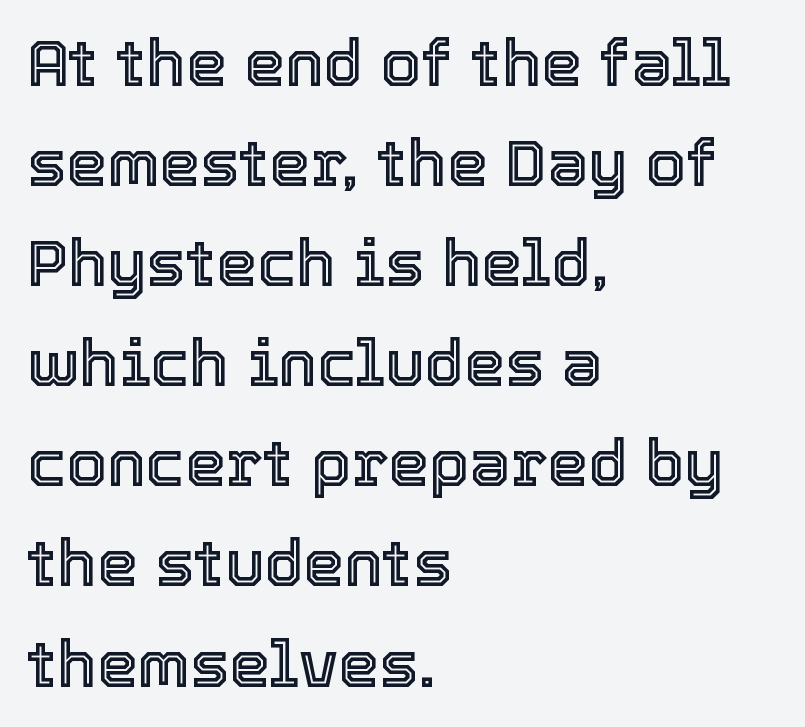
The typesetter chose a ragged-right arrangement here. A typesetter would call this proportional, since set widths differ per character. Notice how the stems are strictly vertical — no italics here. The lines sit at an ordinary, default distance from one another. Nobody drew a line under any word here.
